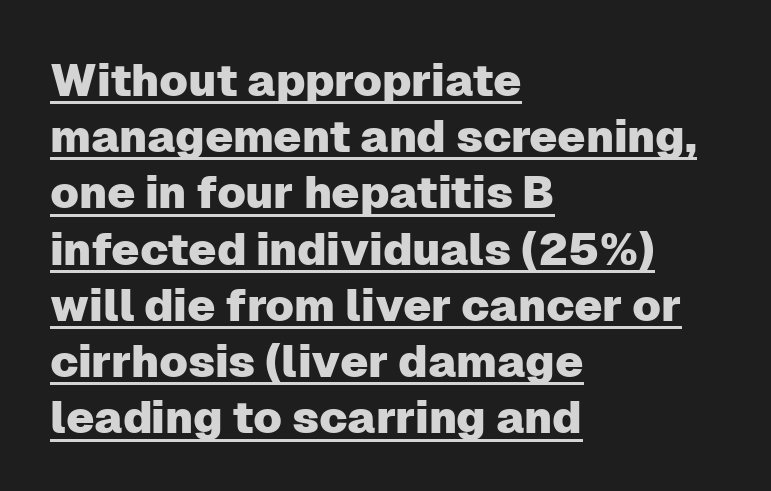
Q: Is the text italic (slanted)? A: No, it is upright.
Q: Is the typeface a serif or a sans-serif typeface? A: Sans-serif.
Q: Is the text underlined? A: Yes.
Q: How is the paragraph aligned? A: Left-aligned.
Q: Is the spacing between letters normal or unusually wide? A: Normal.
Q: Is the spacing between lines tight, normal or loose? A: Normal.
Q: Width (condensed, normal, or wide)? A: Normal.
Q: Stroke contrast? A: Low.
Q: x-height? A: Medium.
Q: Monospaced? A: No.
